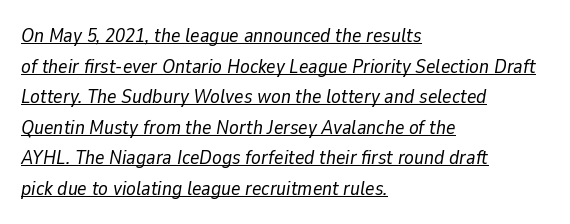
The letters are slanted; this is an italic face. Bold? No — there's no thickening of the strokes. One-word summary of the alignment: left. In designer terms, the underline attribute is active on this setting. If you measured baseline to baseline, you'd find a middling distance. This rendering leaves character spacing at its baseline value.
